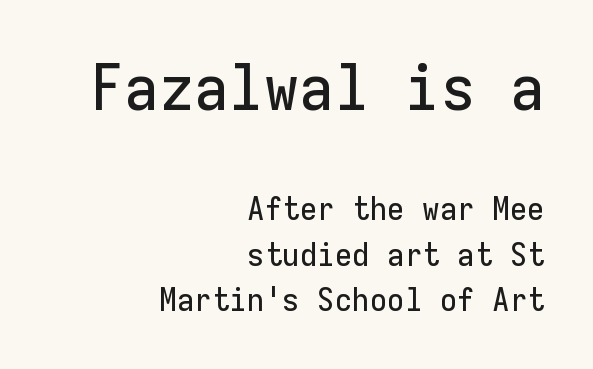
Q: Is the text italic (slanted)? A: No, it is upright.
Q: Is the typeface a serif or a sans-serif typeface? A: Sans-serif.
Q: Is the text underlined? A: No.
Q: How is the paragraph aligned? A: Right-aligned.
Q: Is the spacing between letters normal or unusually wide? A: Normal.
Q: Is the spacing between lines tight, normal or loose? A: Normal.
Q: Which block of text is set in a larger size, the first (top) or the second (bottom)? A: The first (top) one.
Q: Width (condensed, normal, or wide)? A: Normal.
Q: Stroke contrast? A: Low.
Q: x-height? A: Medium.
Q: Monospaced? A: Yes.
